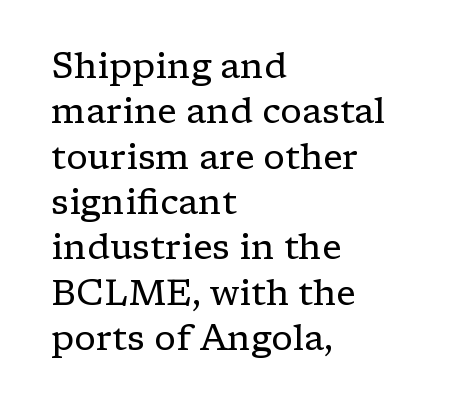
If you measured baseline to baseline, you'd find a middling distance. No italicization has been applied; the sample stays upright. The rendering shows small feet on the letterforms — a serif design. Stems and bowls with no extra thickness — not bold. Think of a printed novel: that variable character pitch is what you see here. Tracking here is standard; glyphs follow each other at the usual distance.
